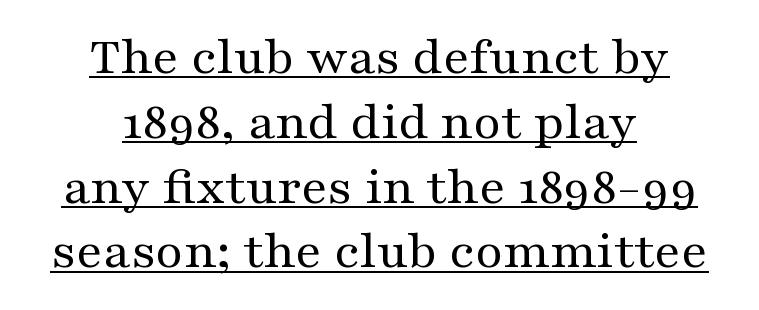
{"serif": "yes", "italic": "no", "bold": "no", "weight": "regular", "width": "wide", "stroke_contrast": "medium", "x_height": "medium", "monospaced": "no", "underline": "yes", "align": "center", "line_spacing_ratio": 1.2, "letter_spacing": "normal", "letter_spacing_em": 0.0, "glyph_px": 54}
